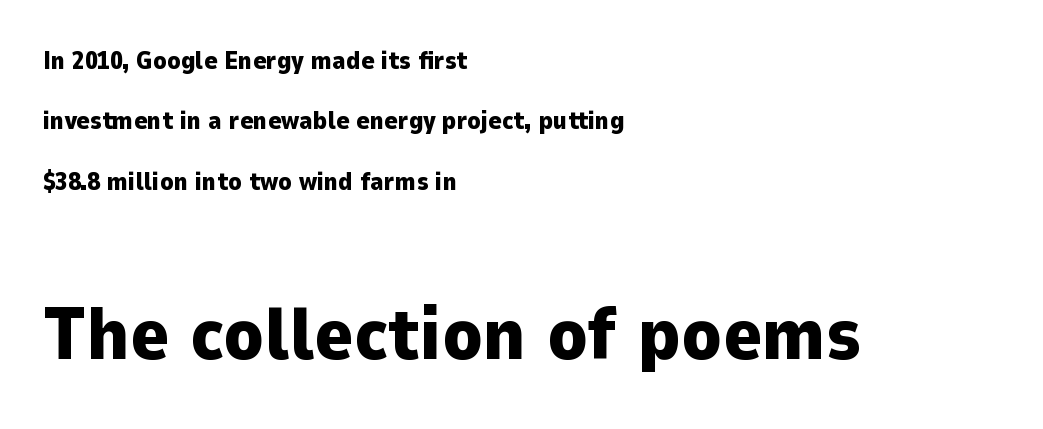
Honestly, the letter spacing is just normal — you wouldn't notice it. Widely set lines give the paragraph a tall, airy silhouette. Check where the strokes stop: nothing finishes them off — pure sans. Letters rest on an invisible, unmarked baseline. These two chunks differ in scale, with the bottom chunk taking the larger measure.
